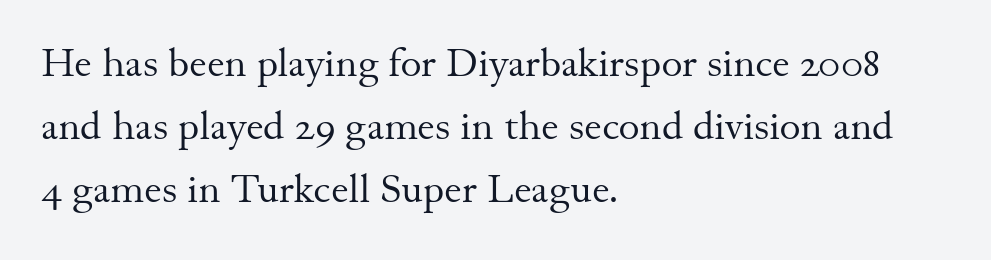
Q: Is the text bold? A: No.
Q: Is the text italic (slanted)? A: No, it is upright.
Q: Is the typeface a serif or a sans-serif typeface? A: Serif.
Q: Is the text underlined? A: No.
Q: How is the paragraph aligned? A: Left-aligned.
Q: Is the spacing between letters normal or unusually wide? A: Normal.
Q: Is the spacing between lines tight, normal or loose? A: Normal.
Q: Width (condensed, normal, or wide)? A: Normal.
Q: Stroke contrast? A: Medium.
Q: x-height? A: Small.
Q: Monospaced? A: No.
